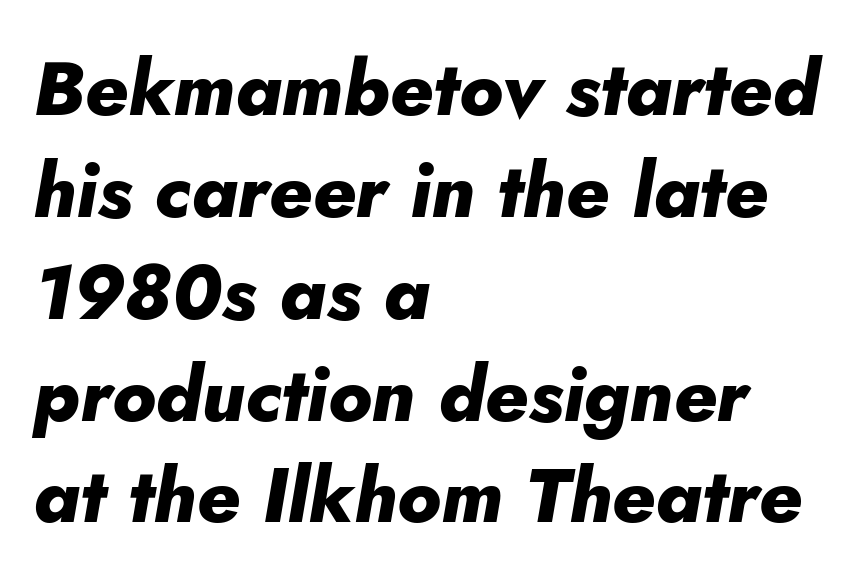
The image shows 76 px heavy type, italic (leaning right); set left-aligned, normal line spacing (1.34x), normal letter spacing, not underlined; low stroke contrast and a small x-height.
